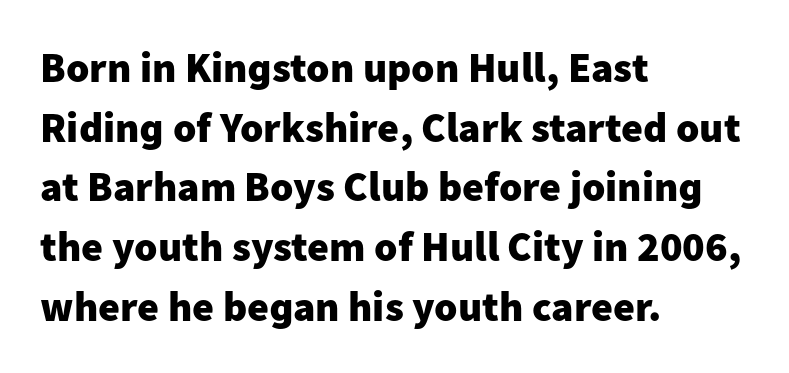
Quick note: underline off. Every row of glyphs begins at an identical x-position on the left. The line-height multiplier appears to be the usual default. What kind of face is this? One without serifs — a sans. Characters follow at the spacing the type designer built in. Unlike italic type, these characters show no tilt at all.
